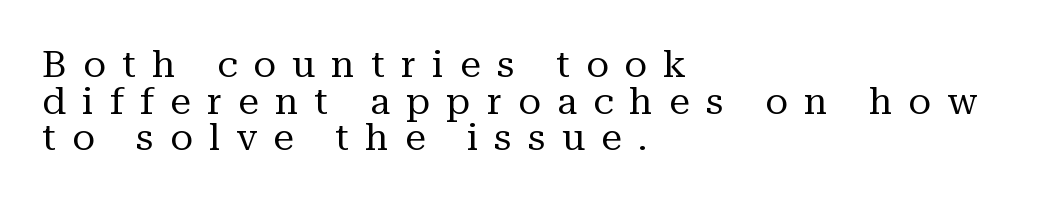
The image shows 37 px regular-weight serif type, upright; set left-aligned, tight line spacing (0.99x), unusually wide letter spacing (+0.44 em), not underlined; medium stroke contrast and a medium x-height.
